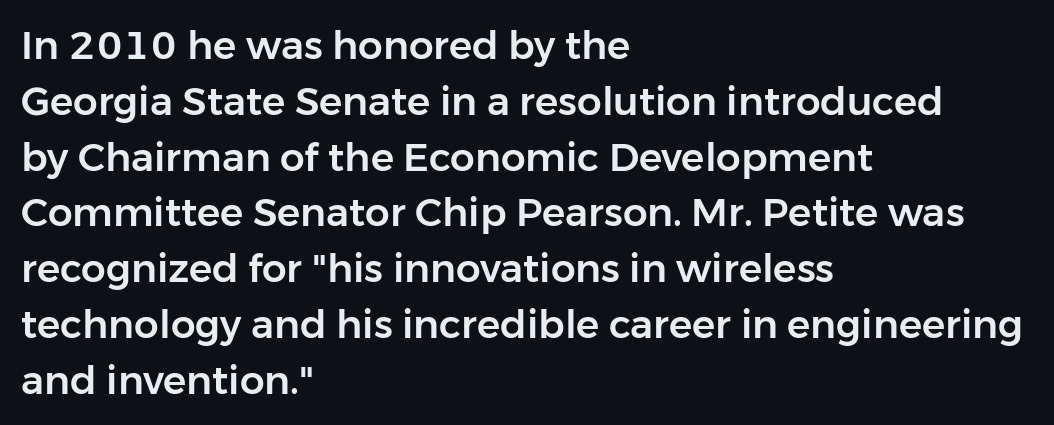
Q: Is the text italic (slanted)? A: No, it is upright.
Q: Is the typeface a serif or a sans-serif typeface? A: Sans-serif.
Q: Is the text underlined? A: No.
Q: How is the paragraph aligned? A: Left-aligned.
Q: Is the spacing between letters normal or unusually wide? A: Normal.
Q: Is the spacing between lines tight, normal or loose? A: Normal.
Q: Width (condensed, normal, or wide)? A: Normal.
Q: Stroke contrast? A: Low.
Q: x-height? A: Medium.
Q: Monospaced? A: No.
